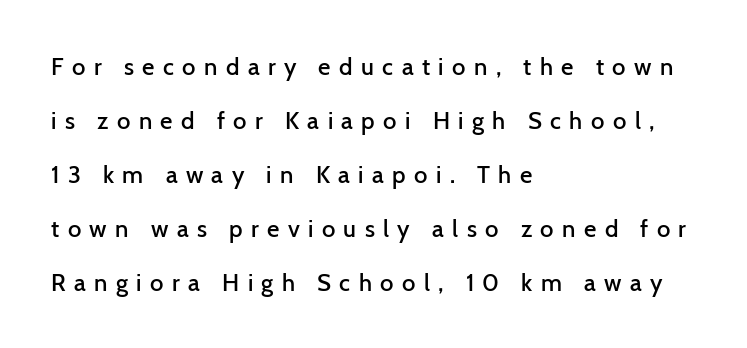
The strip under each line holds only bare page. Tall strokes in this sample are plumb rather than angled. This sample is left-justified, so line endings fall wherever the words run out. Summary of weight: moderately heavy, a semibold. Whoever set this chose breathing room over compactness in the vertical rhythm. You could only call the tracking loose — the letters float apart.
